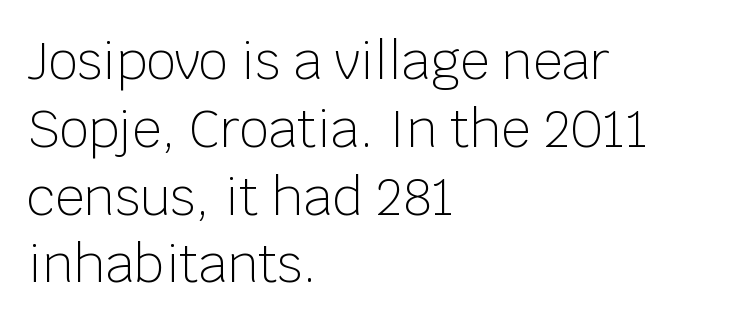
Q: Is the text bold? A: No.
Q: Is the text italic (slanted)? A: No, it is upright.
Q: Is the typeface a serif or a sans-serif typeface? A: Sans-serif.
Q: Is the text underlined? A: No.
Q: How is the paragraph aligned? A: Left-aligned.
Q: Is the spacing between letters normal or unusually wide? A: Normal.
Q: Is the spacing between lines tight, normal or loose? A: Normal.
Q: Width (condensed, normal, or wide)? A: Normal.
Q: Stroke contrast? A: Low.
Q: x-height? A: Large.
Q: Monospaced? A: No.
